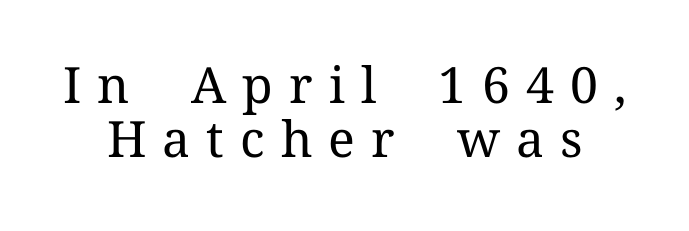
Compared with typical paragraphs, the rows here are closer together. The font's upright variant was chosen for this text. A typesetter would call this heavily tracked-out type. Little horizontal feet cap the strokes, marking this as serif type.
